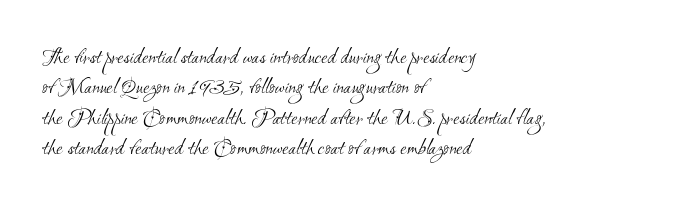
The image shows 23 px text type; set left-aligned, normal line spacing (1.32x), normal letter spacing, not underlined.
